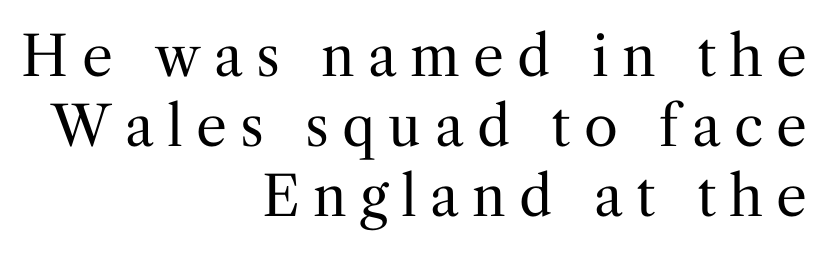
What kind of face is this? One with serifs. These lines are set flush right with a ragged left edge. Reading down the column, the eye jumps a familiar distance to each next line. This sample has the flowing, uneven cadence of proportional lettering.
